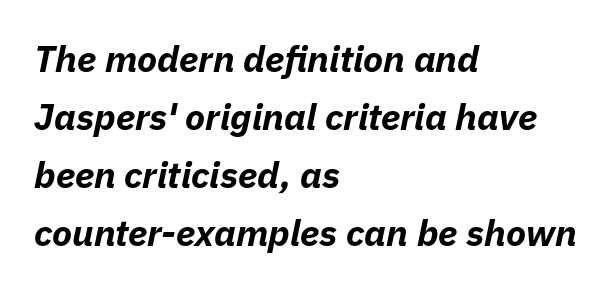
Q: Is the text bold? A: Yes.
Q: Is the text italic (slanted)? A: Yes, it leans right by about 11 degrees.
Q: Is the text underlined? A: No.
Q: How is the paragraph aligned? A: Left-aligned.
Q: Is the spacing between letters normal or unusually wide? A: Normal.
Q: Is the spacing between lines tight, normal or loose? A: Normal.
Q: Width (condensed, normal, or wide)? A: Normal.
Q: Stroke contrast? A: Low.
Q: x-height? A: Medium.
Q: Monospaced? A: No.
